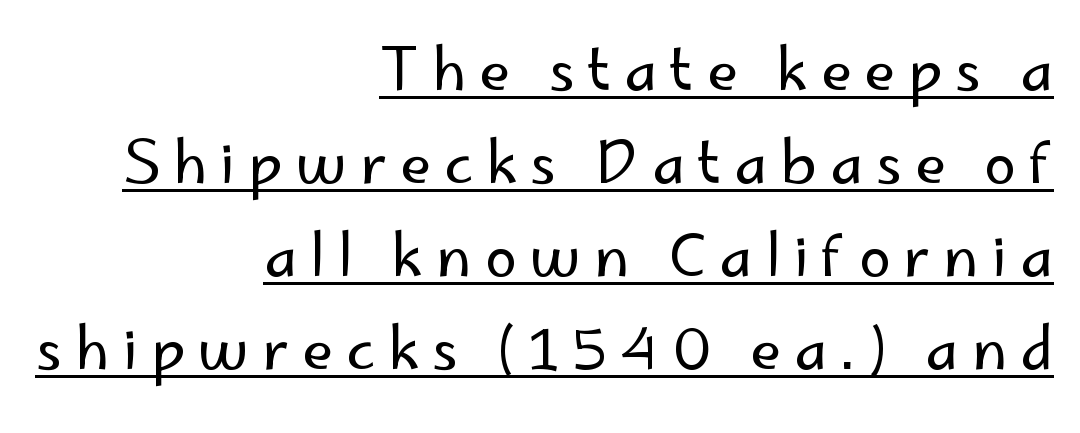
These lines stack with their right ends in a neat column. Character widths vary here, with narrow letters taking less room than wide ones. No heavy texture on the line: the type isn't bold. The tracking jumps out immediately: characters are airy and widely separated.
